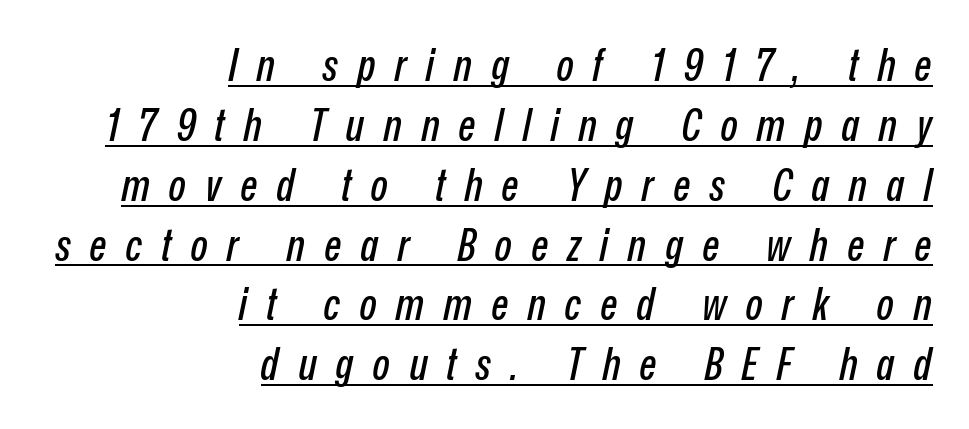
If you measured baseline to baseline, you'd find a middling distance. Check the space under the baseline: a stroke is drawn there. Is the letter spacing exaggerated? Yes — the characters are pushed far apart. When letters slant like this, we call the style italic. Caption: multi-line text, flush right, ragged left.
